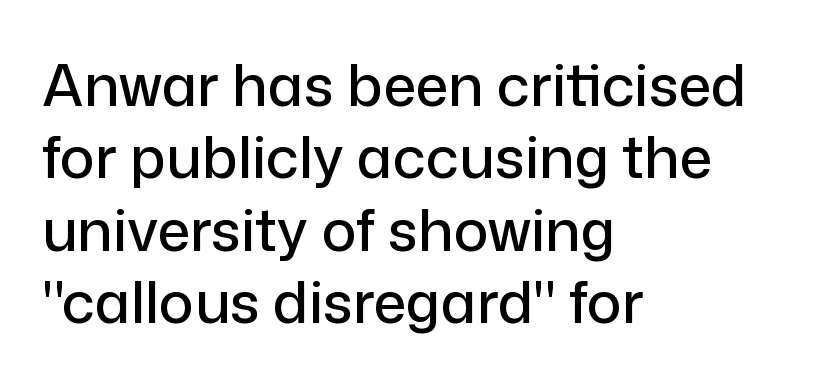
Q: Is the text italic (slanted)? A: No, it is upright.
Q: Is the typeface a serif or a sans-serif typeface? A: Sans-serif.
Q: Is the text underlined? A: No.
Q: How is the paragraph aligned? A: Left-aligned.
Q: Is the spacing between letters normal or unusually wide? A: Normal.
Q: Is the spacing between lines tight, normal or loose? A: Normal.
Q: Width (condensed, normal, or wide)? A: Normal.
Q: Stroke contrast? A: Low.
Q: x-height? A: Medium.
Q: Monospaced? A: No.
